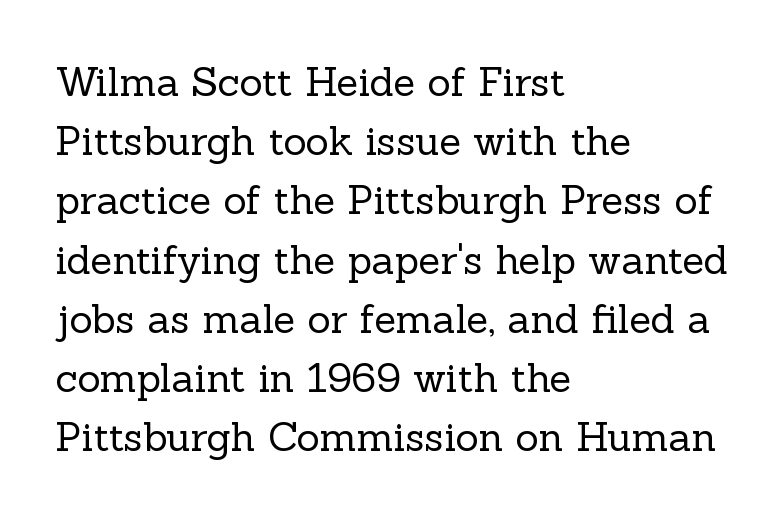
{"serif": "yes", "italic": "no", "bold": "no", "weight": "regular", "width": "normal", "x_height": "medium", "monospaced": "no", "underline": "no", "align": "left", "line_spacing": "normal", "line_spacing_ratio": 1.48, "letter_spacing": "normal", "letter_spacing_em": 0.0, "glyph_px": 40}
